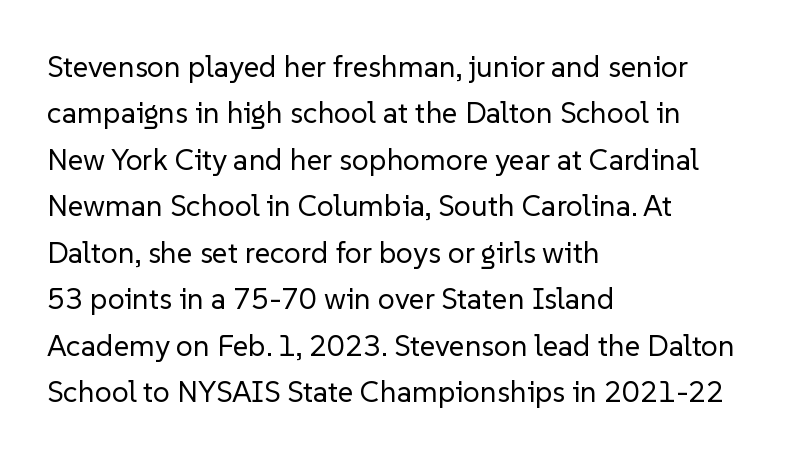
Q: Is the text bold? A: No.
Q: Is the text italic (slanted)? A: No, it is upright.
Q: Is the typeface a serif or a sans-serif typeface? A: Sans-serif.
Q: Is the text underlined? A: No.
Q: How is the paragraph aligned? A: Left-aligned.
Q: Is the spacing between letters normal or unusually wide? A: Normal.
Q: Is the spacing between lines tight, normal or loose? A: Normal.
Q: Width (condensed, normal, or wide)? A: Normal.
Q: Stroke contrast? A: Low.
Q: x-height? A: Medium.
Q: Monospaced? A: No.
